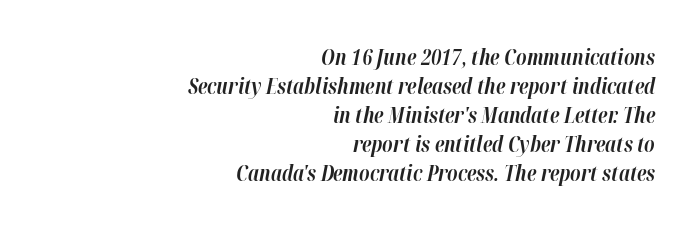
{"italic": "yes", "lean": "right", "slant_degrees": 12, "bold": "yes", "underline": "no", "align": "right", "line_spacing": "normal", "line_spacing_ratio": 1.38, "letter_spacing": "normal", "letter_spacing_em": 0.0, "glyph_px": 21}
